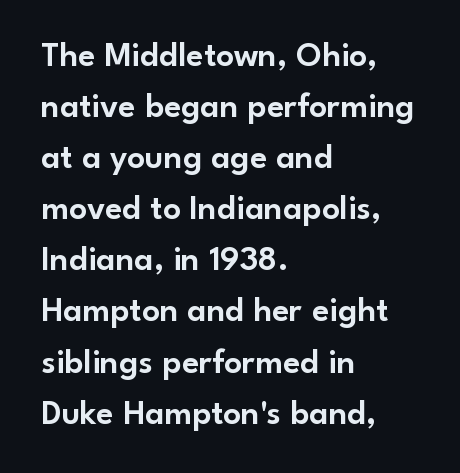
{"serif": "no", "italic": "no", "width": "normal", "stroke_contrast": "low", "x_height": "small", "monospaced": "no", "underline": "no", "align": "left", "line_spacing": "normal", "line_spacing_ratio": 1.46, "letter_spacing": "normal", "letter_spacing_em": 0.0, "glyph_px": 35}
